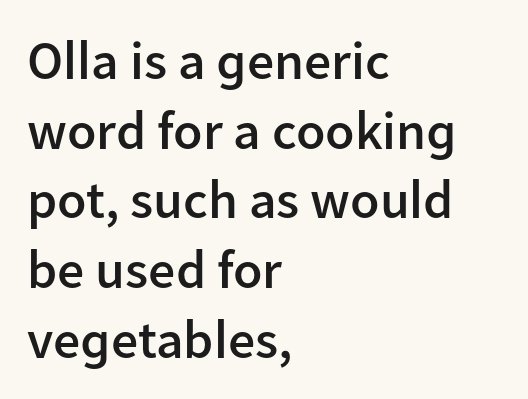
Q: Is the text bold? A: Semi-bold.
Q: Is the text italic (slanted)? A: No, it is upright.
Q: Is the typeface a serif or a sans-serif typeface? A: Sans-serif.
Q: Is the text underlined? A: No.
Q: How is the paragraph aligned? A: Left-aligned.
Q: Is the spacing between letters normal or unusually wide? A: Normal.
Q: Is the spacing between lines tight, normal or loose? A: Normal.
Q: Width (condensed, normal, or wide)? A: Normal.
Q: Stroke contrast? A: Low.
Q: x-height? A: Medium.
Q: Monospaced? A: No.
